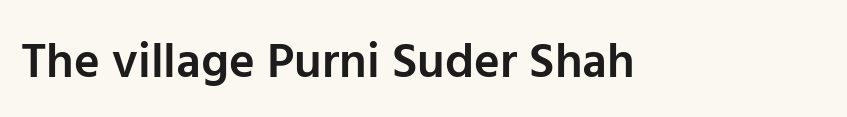
The image shows 49 px semibold sans-serif type, upright; set normal letter spacing, not underlined; low stroke contrast and a medium x-height.
